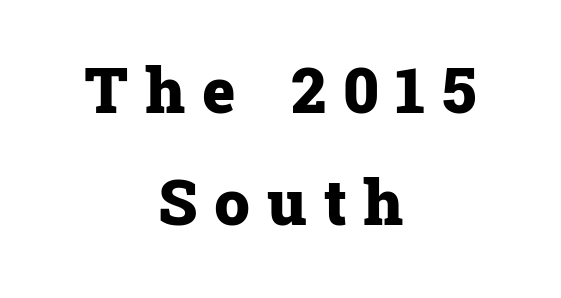
Between one letter and the next there's a generous, obvious gap. The foot of each line stays bare and open. It's the straight-up-and-down kind of type. These lines are centered, leaving both edges ragged. Is the type bold? Yes — the strokes are clearly thick and heavy. The rendering uses natural spacing where letterforms have individual widths.
